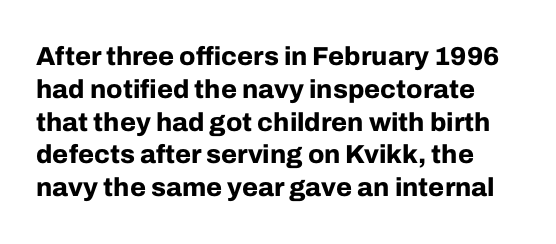
Q: Is the text bold? A: Yes.
Q: Is the text italic (slanted)? A: No, it is upright.
Q: Is the text underlined? A: No.
Q: Is the spacing between letters normal or unusually wide? A: Normal.
Q: Is the spacing between lines tight, normal or loose? A: Normal.
